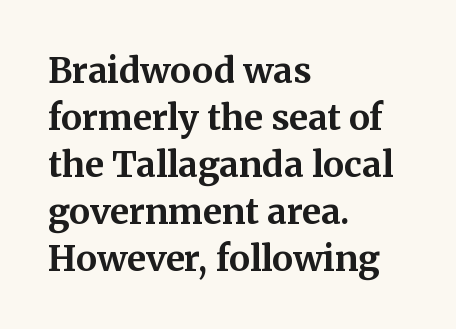
The image shows 35 px bold serif type, upright; set left-aligned, normal line spacing (1.34x), normal letter spacing, not underlined; medium stroke contrast and a medium x-height.
